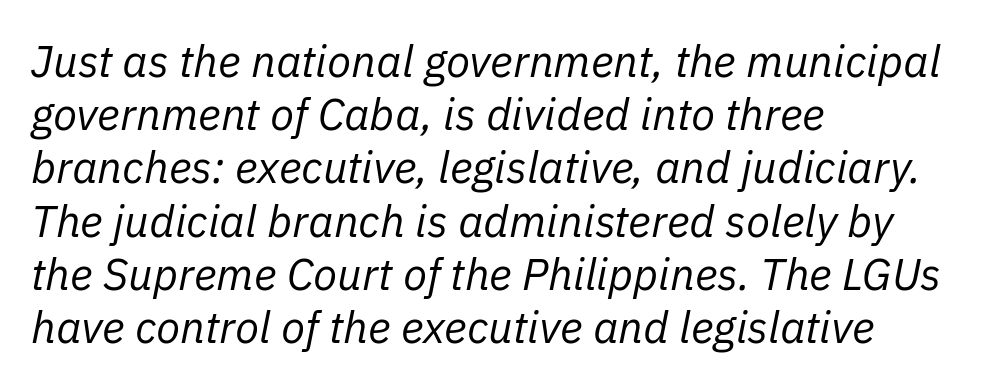
The image shows 44 px regular-weight type, italic (leaning right); set left-aligned, line spacing 1.21x, normal letter spacing, not underlined; low stroke contrast and a medium x-height.
